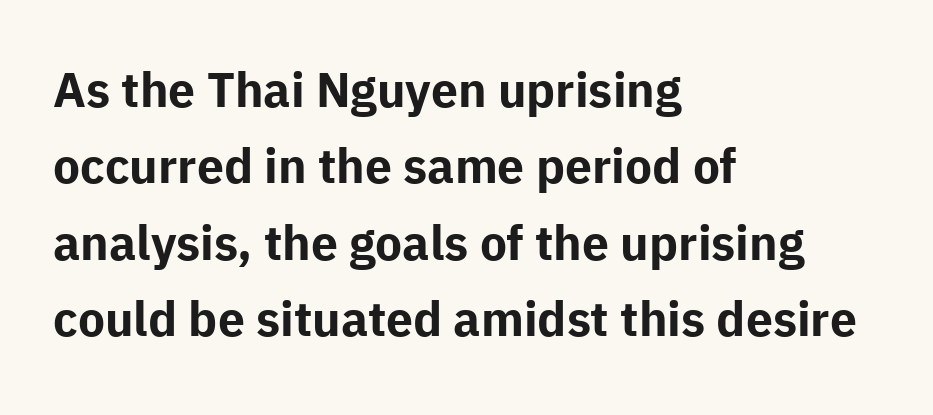
Typeset ragged right — the left edge is the straight one. Beneath every word, the page is bare. Here the designer chose a conventional face with non-uniform glyph widths. One glance says typical: line gaps are just what's usual. Summary of weight: heavy, a full bold.
